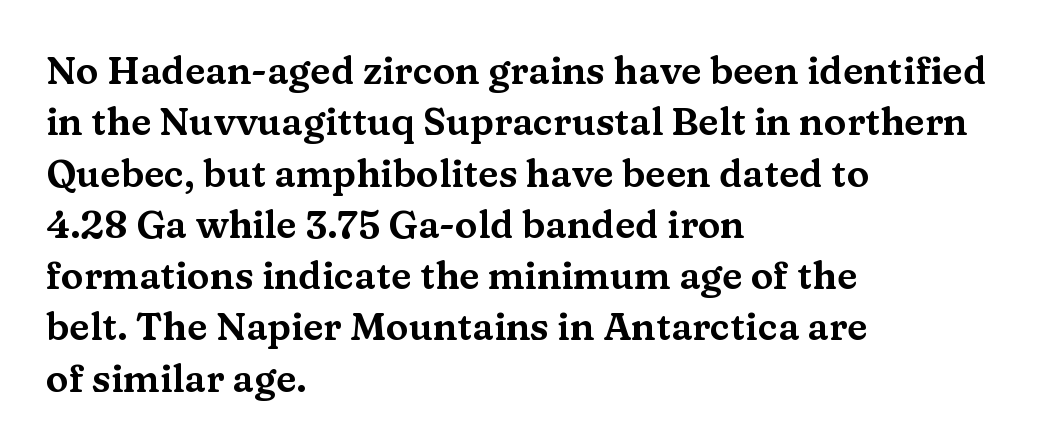
{"serif": "yes", "italic": "no", "width": "wide", "stroke_contrast": "medium", "x_height": "medium", "monospaced": "no", "underline": "no", "align": "left", "line_spacing": "normal", "line_spacing_ratio": 1.35, "letter_spacing": "normal", "letter_spacing_em": 0.0, "glyph_px": 38}
